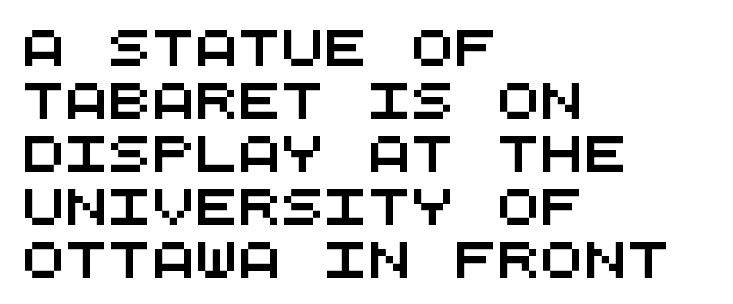
{"serif": "no", "width": "wide", "stroke_contrast": "medium", "x_height": "large", "monospaced": "yes", "underline": "no", "align": "left", "line_spacing": "normal", "line_spacing_ratio": 1.47, "letter_spacing": "normal", "letter_spacing_em": 0.0, "glyph_px": 36}
